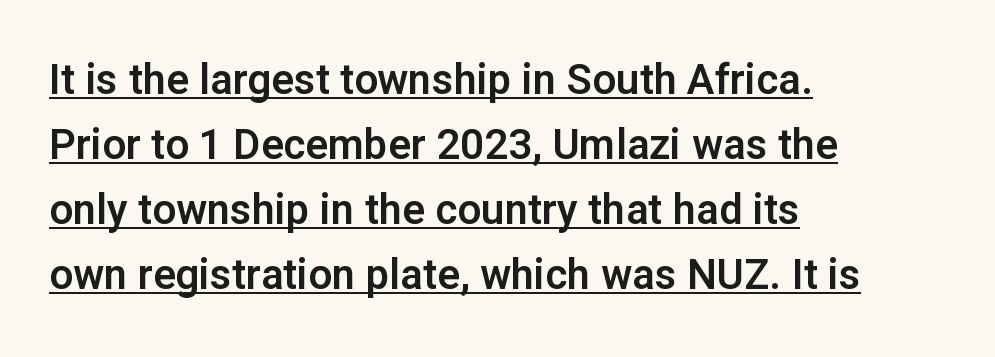
The image shows 42 px sans-serif type, upright; set left-aligned, normal line spacing (1.55x), normal letter spacing, underlined; low stroke contrast and a medium x-height.
